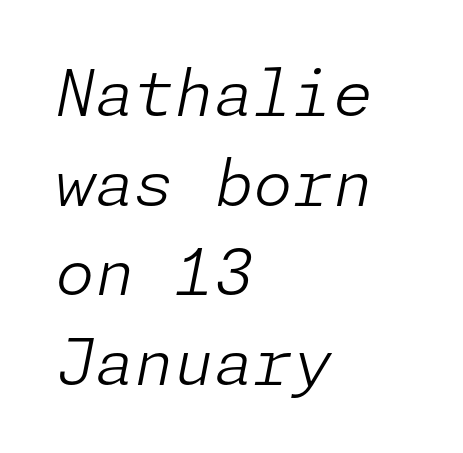
A typesetter would call this zero additional tracking. Typeset ragged right — the left edge is the straight one. Ink coverage per letter is moderate at most. Underline: absent. Quick note: interline space is typical.
